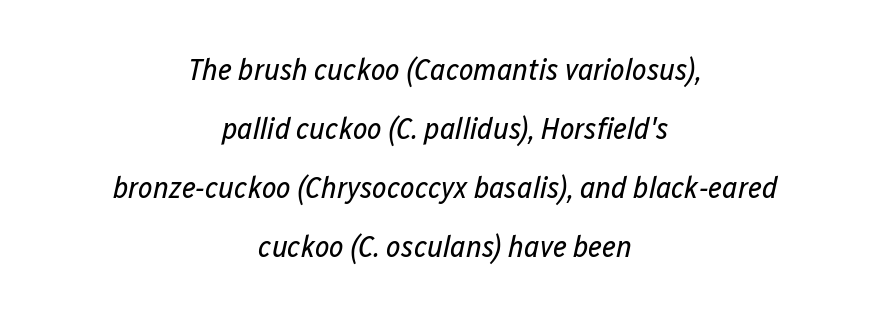
Q: Is the text bold? A: No.
Q: Is the text italic (slanted)? A: Yes, it leans right by about 12 degrees.
Q: Is the text underlined? A: No.
Q: How is the paragraph aligned? A: Centered.
Q: Is the spacing between letters normal or unusually wide? A: Normal.
Q: Is the spacing between lines tight, normal or loose? A: Loose.
Q: Width (condensed, normal, or wide)? A: Condensed.
Q: Stroke contrast? A: Low.
Q: x-height? A: Medium.
Q: Monospaced? A: No.
